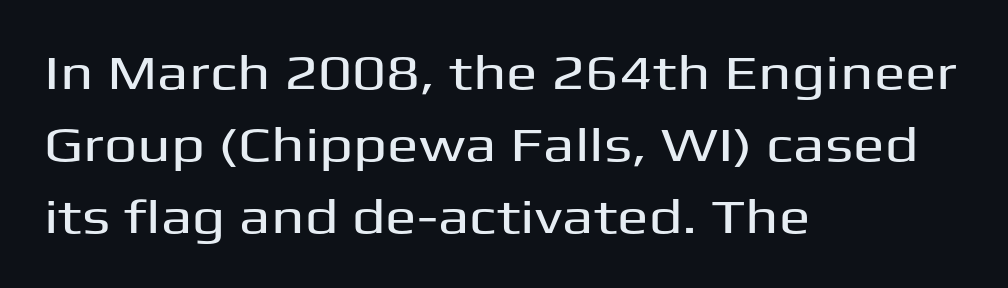
Q: Is the text italic (slanted)? A: No, it is upright.
Q: Is the typeface a serif or a sans-serif typeface? A: Sans-serif.
Q: Is the text underlined? A: No.
Q: How is the paragraph aligned? A: Left-aligned.
Q: Is the spacing between letters normal or unusually wide? A: Normal.
Q: Is the spacing between lines tight, normal or loose? A: Normal.
Q: Width (condensed, normal, or wide)? A: Wide.
Q: Stroke contrast? A: Medium.
Q: x-height? A: Medium.
Q: Monospaced? A: No.
